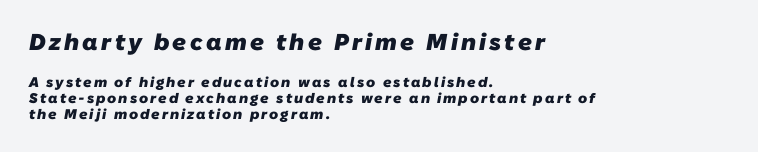
Two sizes are in play, and the larger belongs to the first block. Typographic density is high because the face is bold. Leftover space on each line is placed entirely after the last word. Underlining? Definitely not there. Summary of vertical rhythm: compact, with narrow interline spacing.
